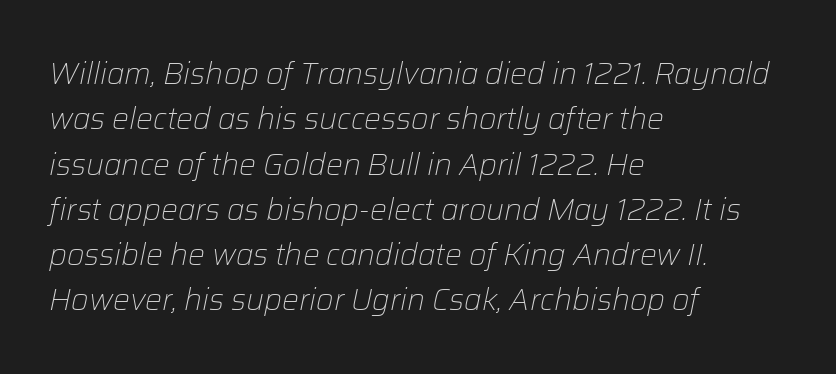
Q: Is the text bold? A: No.
Q: Is the text italic (slanted)? A: Yes, it leans right by about 12 degrees.
Q: Is the text underlined? A: No.
Q: How is the paragraph aligned? A: Left-aligned.
Q: Is the spacing between letters normal or unusually wide? A: Normal.
Q: Is the spacing between lines tight, normal or loose? A: Normal.
Q: Width (condensed, normal, or wide)? A: Normal.
Q: Stroke contrast? A: Low.
Q: x-height? A: Medium.
Q: Monospaced? A: No.
